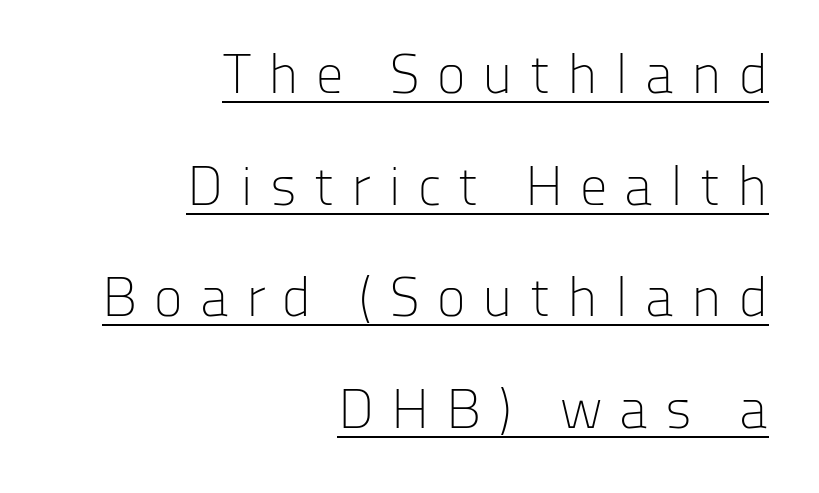
The image shows 55 px light sans-serif type, upright; set right-aligned, loose line spacing (2.03x), unusually wide letter spacing (+0.31 em), underlined; low stroke contrast and a medium x-height.
